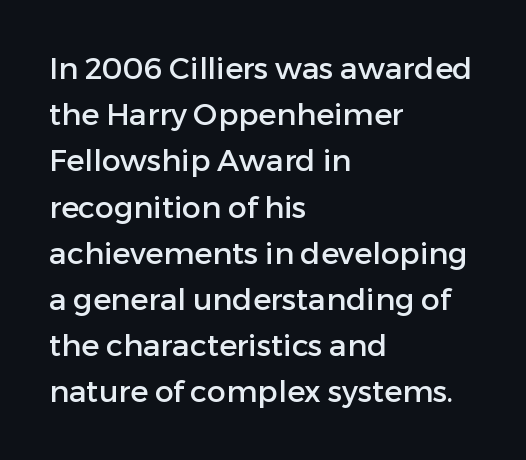
The designer left line spacing at the default. A sans-serif font was chosen for this passage. The lettering stays uniformly vertical, giving the passage a roman look. Type without underlining. Visually the block forms a straight wall on the left and a jagged coastline on the right.
